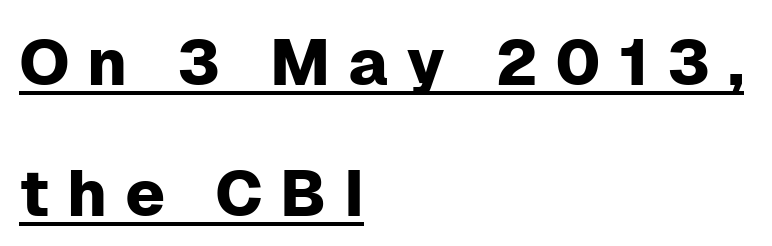
The image shows 65 px sans-serif type, upright; set left-aligned, loose line spacing (2.02x), unusually wide letter spacing (+0.27 em), underlined; low stroke contrast and a medium x-height.
